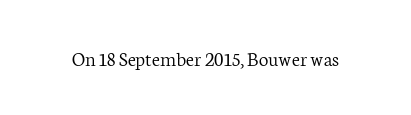
The image shows 21 px text type, upright; set normal letter spacing, not underlined.
